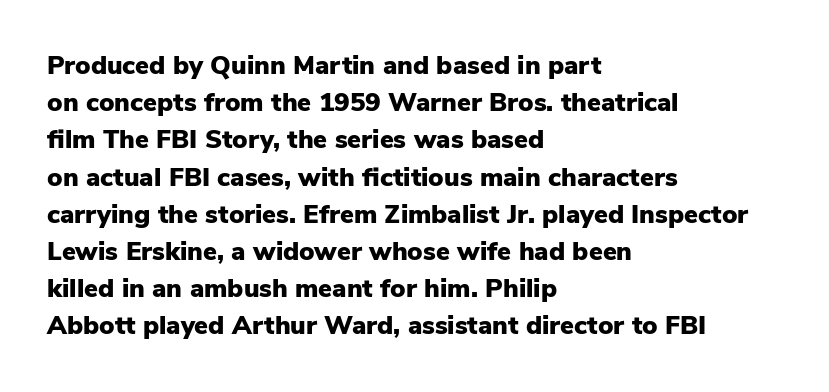
The image shows 26 px bold type, upright; set left-aligned, normal line spacing (1.43x), normal letter spacing, not underlined.
